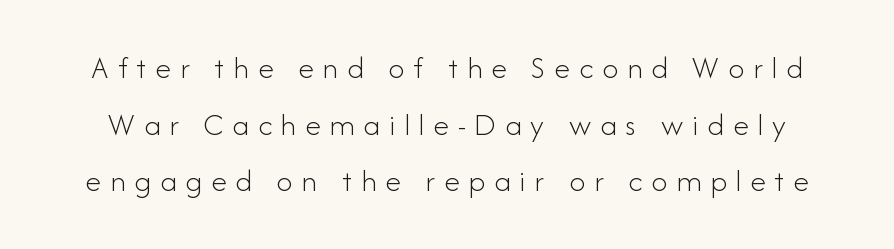
The image shows 32 px light sans-serif type, upright; set line spacing 1.77x, unusually wide letter spacing (+0.28 em), not underlined; low stroke contrast and a small x-height.
